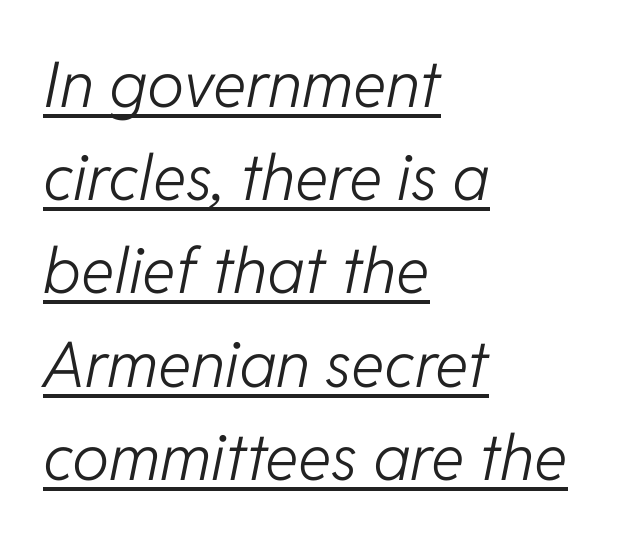
Q: Is the text bold? A: No.
Q: Is the text italic (slanted)? A: Yes, it leans right by about 11 degrees.
Q: Is the text underlined? A: Yes.
Q: How is the paragraph aligned? A: Left-aligned.
Q: Is the spacing between letters normal or unusually wide? A: Normal.
Q: Is the spacing between lines tight, normal or loose? A: Normal.
Q: Width (condensed, normal, or wide)? A: Normal.
Q: Stroke contrast? A: Low.
Q: x-height? A: Medium.
Q: Monospaced? A: No.
